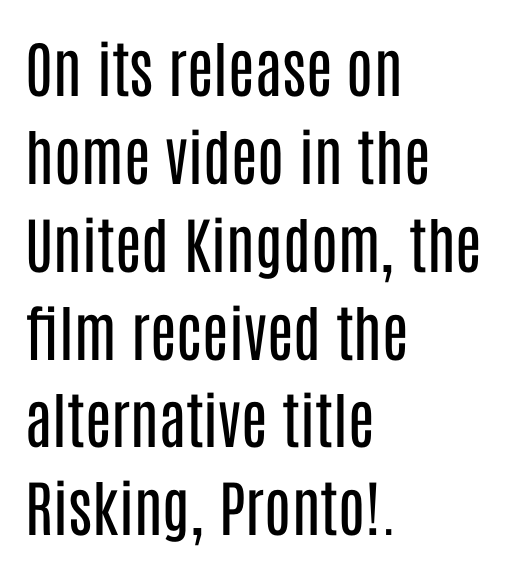
What stands out about the letter spacing? Nothing — it is the standard amount. Each new line begins a customary step beneath the previous one. Horizontal alignment here is leftward, the default for most running prose. Proportional: the letters do not fall into vertical columns. Unbolded letterforms with no extra heft. Nope, no serifs anywhere on these letters.
